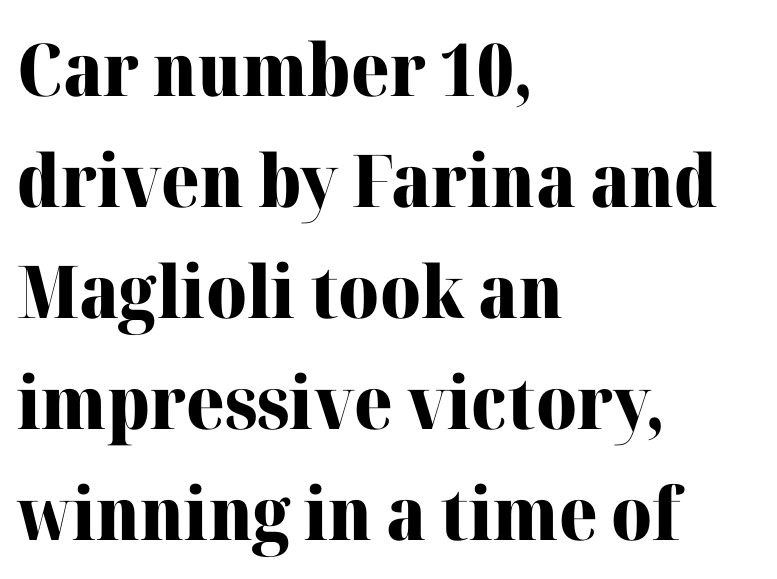
Q: Is the text bold? A: Yes.
Q: Is the text italic (slanted)? A: No, it is upright.
Q: Is the typeface a serif or a sans-serif typeface? A: Serif.
Q: Is the text underlined? A: No.
Q: How is the paragraph aligned? A: Left-aligned.
Q: Is the spacing between letters normal or unusually wide? A: Normal.
Q: Is the spacing between lines tight, normal or loose? A: Normal.
Q: Width (condensed, normal, or wide)? A: Normal.
Q: Stroke contrast? A: High.
Q: x-height? A: Medium.
Q: Monospaced? A: No.
